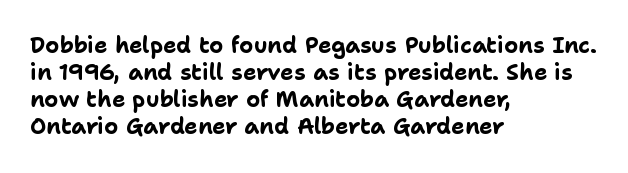
The image shows 22 px bold type, upright; set left-aligned, line spacing 1.23x, normal letter spacing, not underlined.
